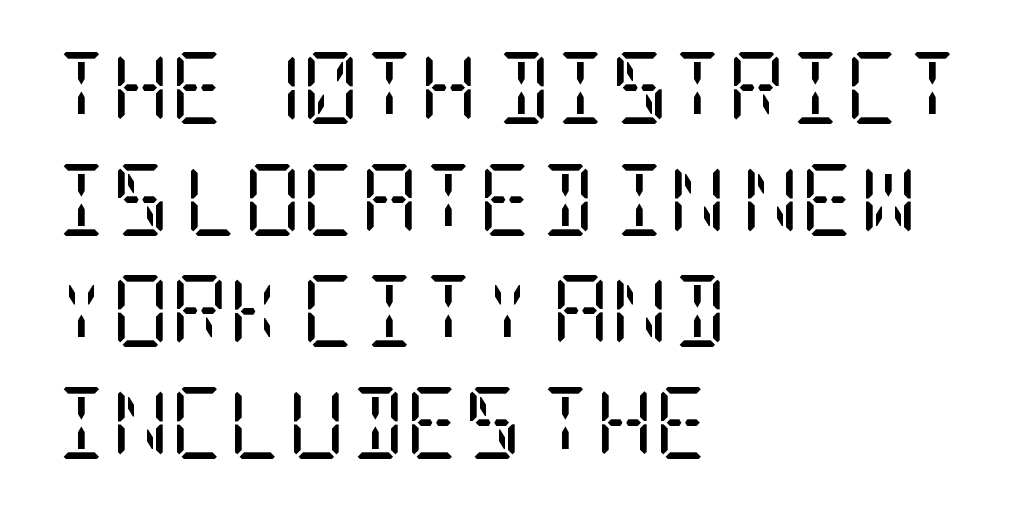
The image shows 72 px regular-weight, condensed serif type, upright; set left-aligned, normal line spacing (1.55x), normal letter spacing, not underlined; low stroke contrast and a large x-height.
